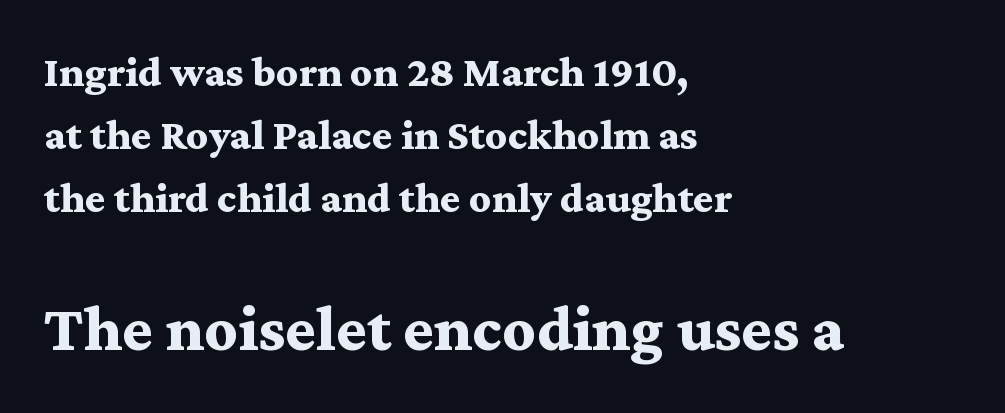
{"serif": "yes", "italic": "no", "bold": "yes", "weight": "bold", "width": "wide", "stroke_contrast": "medium", "x_height": "medium", "monospaced": "no", "underline": "no", "align": "left", "line_spacing": "normal", "line_spacing_ratio": 1.47, "letter_spacing": "normal", "letter_spacing_em": 0.0, "larger_block": "second", "size_ratio": 1.51, "glyph_px": 65}
